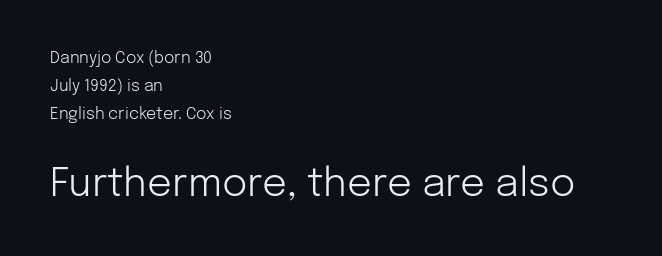
Q: Is the text bold? A: No.
Q: Is the text italic (slanted)? A: No, it is upright.
Q: Is the typeface a serif or a sans-serif typeface? A: Sans-serif.
Q: Is the text underlined? A: No.
Q: How is the paragraph aligned? A: Left-aligned.
Q: Is the spacing between letters normal or unusually wide? A: Normal.
Q: Which block of text is set in a larger size, the first (top) or the second (bottom)? A: The second (bottom) one.
Q: Width (condensed, normal, or wide)? A: Normal.
Q: Stroke contrast? A: Low.
Q: x-height? A: Medium.
Q: Monospaced? A: No.
